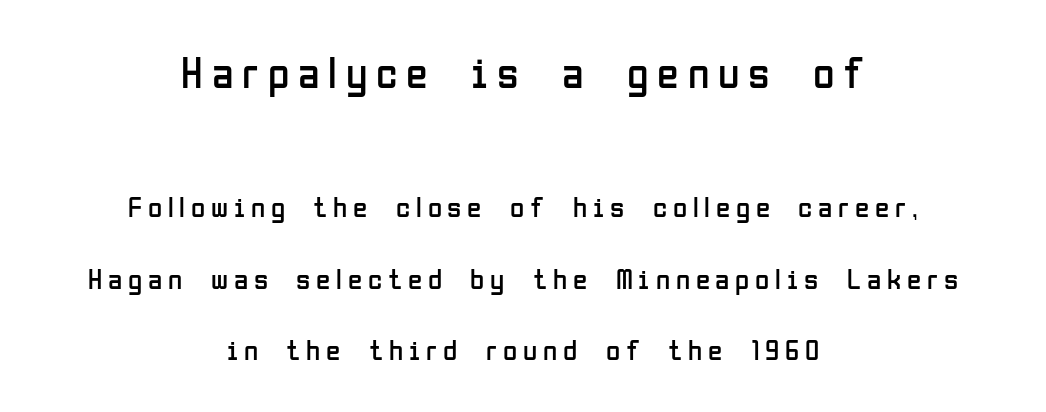
Q: Is the text bold? A: No.
Q: Is the text italic (slanted)? A: No, it is upright.
Q: Is the typeface a serif or a sans-serif typeface? A: Sans-serif.
Q: Is the text underlined? A: No.
Q: How is the paragraph aligned? A: Centered.
Q: Is the spacing between letters normal or unusually wide? A: Unusually wide.
Q: Is the spacing between lines tight, normal or loose? A: Loose.
Q: Which block of text is set in a larger size, the first (top) or the second (bottom)? A: The first (top) one.
Q: Width (condensed, normal, or wide)? A: Condensed.
Q: Stroke contrast? A: Low.
Q: x-height? A: Medium.
Q: Monospaced? A: No.
